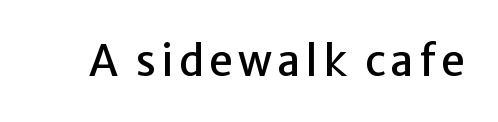
Nope, no serifs anywhere on these letters. The letters advance in unequal steps, a hallmark of proportional type. Notice how the stems are strictly vertical — no italics here. The area under the type is left untouched.
